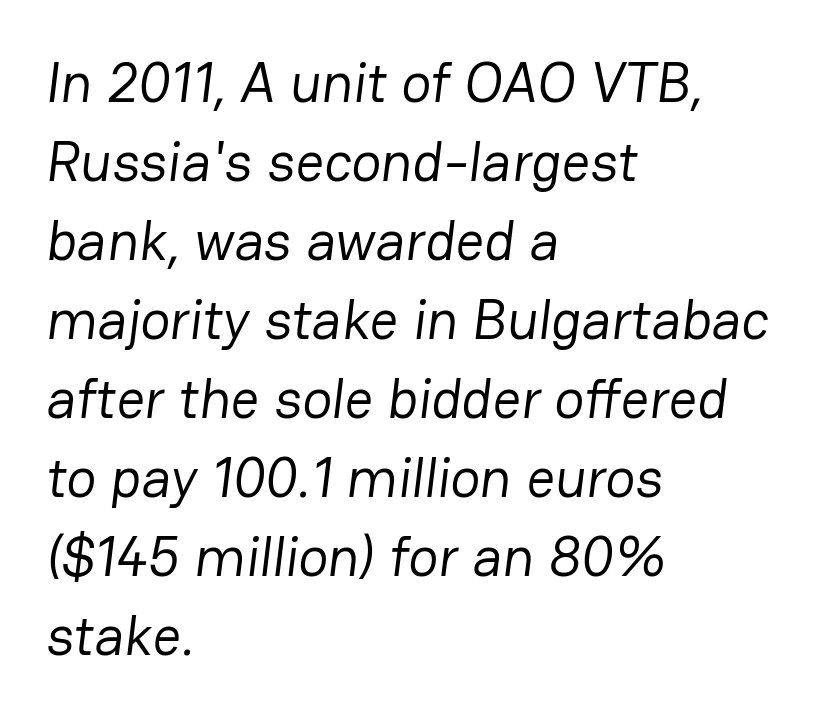
Beneath every word, the page is bare. There is no visible air inserted between adjacent glyphs. Horizontal alignment here is leftward, the default for most running prose. Each letter keeps its own natural width here, so spacing adapts to shape. Counters stay open thanks to moderate or lighter strokes. These lines sit exactly where default settings would place them.
